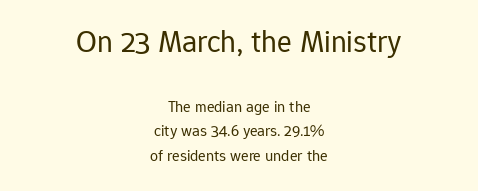
Q: Is the text bold? A: No.
Q: Is the text italic (slanted)? A: No, it is upright.
Q: Is the typeface a serif or a sans-serif typeface? A: Sans-serif.
Q: Is the text underlined? A: No.
Q: How is the paragraph aligned? A: Centered.
Q: Is the spacing between letters normal or unusually wide? A: Normal.
Q: Is the spacing between lines tight, normal or loose? A: Normal.
Q: Which block of text is set in a larger size, the first (top) or the second (bottom)? A: The first (top) one.
Q: Width (condensed, normal, or wide)? A: Normal.
Q: Stroke contrast? A: Low.
Q: x-height? A: Medium.
Q: Monospaced? A: No.
